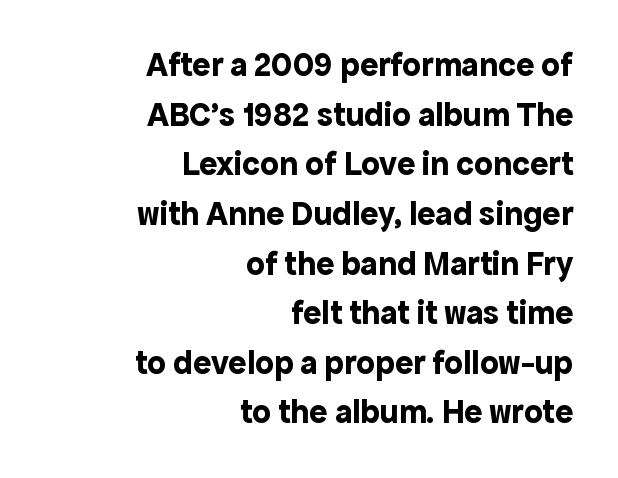
The image shows 34 px bold sans-serif type, upright; set right-aligned, normal line spacing (1.46x), normal letter spacing, not underlined; a medium x-height.
